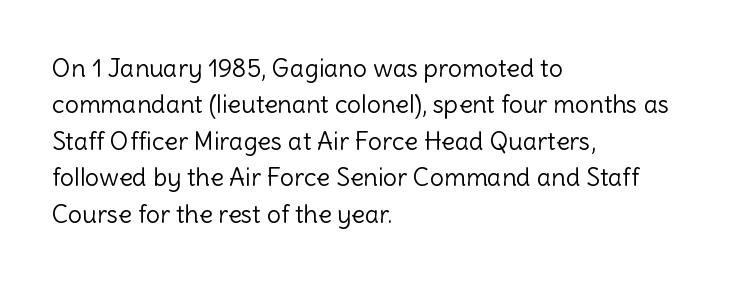
The image shows 25 px text type, upright; set left-aligned, normal line spacing (1.46x), normal letter spacing, not underlined.
